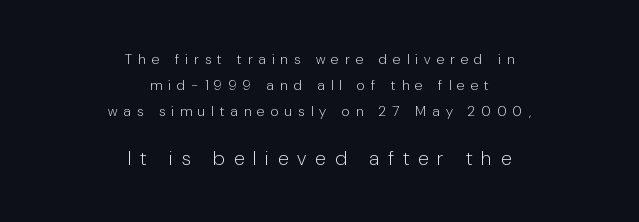
The image shows 20 px text type, upright; set centered, line spacing 1.87x, unusually wide letter spacing (+0.46 em), not underlined; the second (bottom) block is 1.43x larger.
